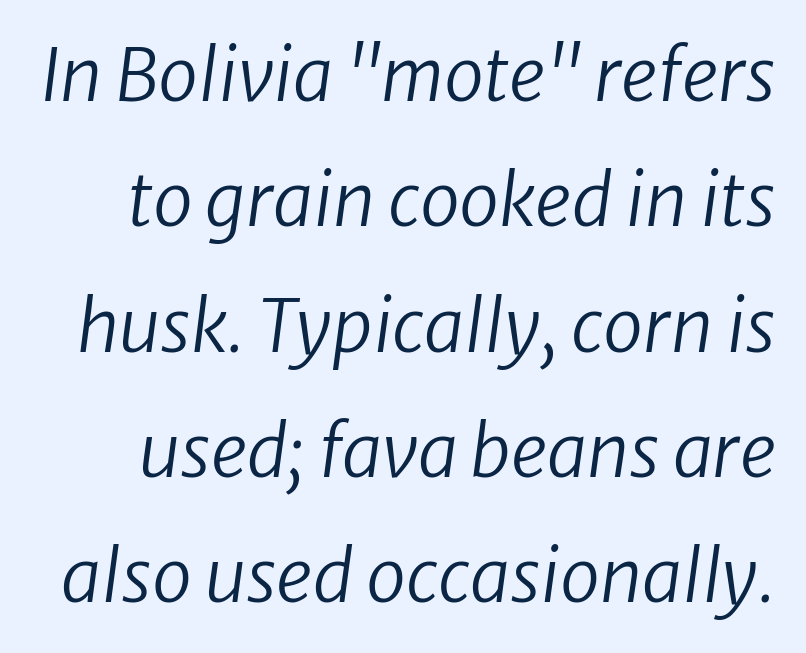
{"italic": "yes", "lean": "right", "slant_degrees": 8, "bold": "no", "weight": "regular", "width": "normal", "stroke_contrast": "low", "x_height": "medium", "monospaced": "no", "underline": "no", "line_spacing_ratio": 1.74, "letter_spacing": "normal", "letter_spacing_em": 0.0, "glyph_px": 72}
